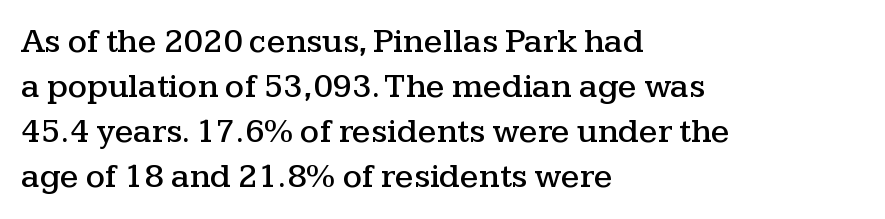
The image shows 34 px wide serif type, upright; set left-aligned, normal line spacing (1.32x), normal letter spacing, not underlined; medium stroke contrast and a medium x-height.
